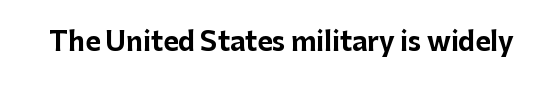
{"italic": "no", "bold": "yes", "underline": "no", "letter_spacing": "normal", "letter_spacing_em": 0.0, "glyph_px": 26}
